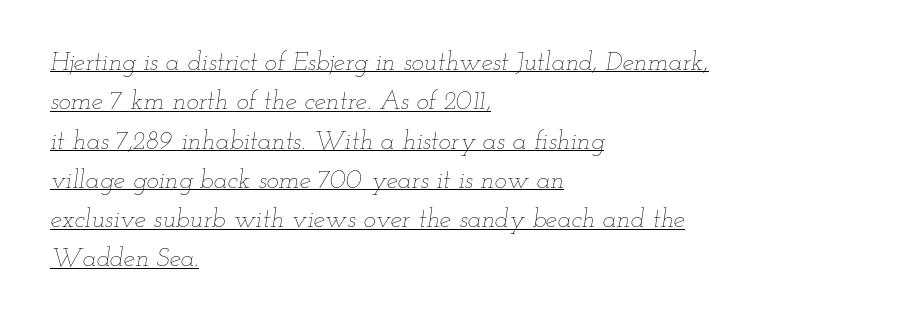
The image shows 26 px text type, italic (leaning right); set left-aligned, normal line spacing (1.51x), normal letter spacing, underlined.
